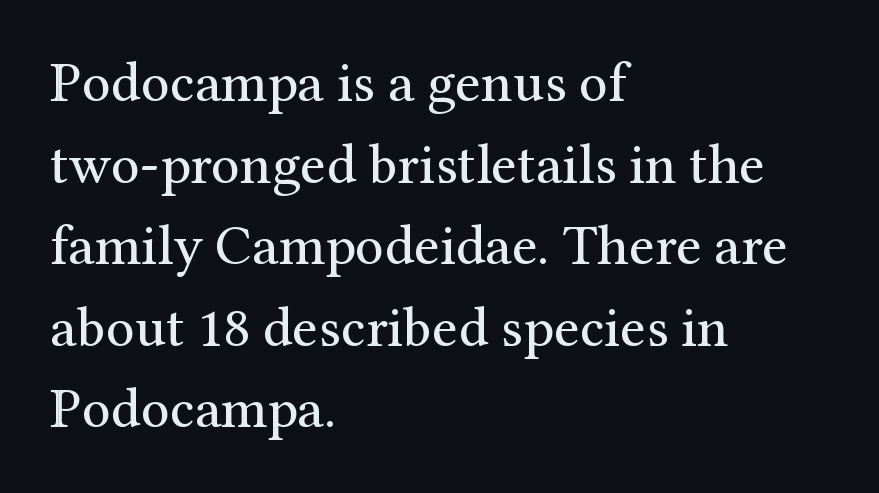
The image shows 57 px regular-weight serif type, upright; set left-aligned, normal line spacing (1.43x), normal letter spacing, not underlined; medium stroke contrast and a medium x-height.
